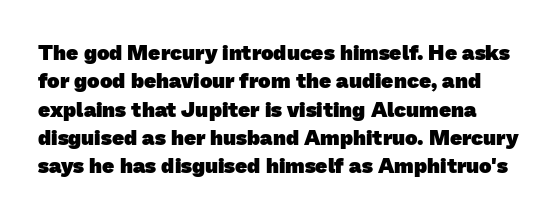
Q: Is the text bold? A: Yes.
Q: Is the text underlined? A: No.
Q: Is the spacing between letters normal or unusually wide? A: Normal.
Q: Is the spacing between lines tight, normal or loose? A: Normal.
